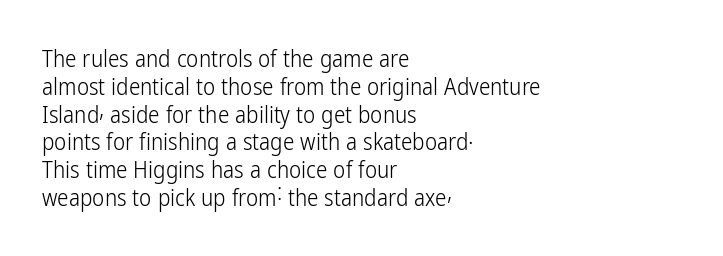
Italic: no, the glyphs are upright roman. Typeset ragged right — the left edge is the straight one. The gaps between neighbouring characters are ordinary and unremarkable. No letter is thick-stroked: the sample isn't bold. Lines of text with bare space underneath.
